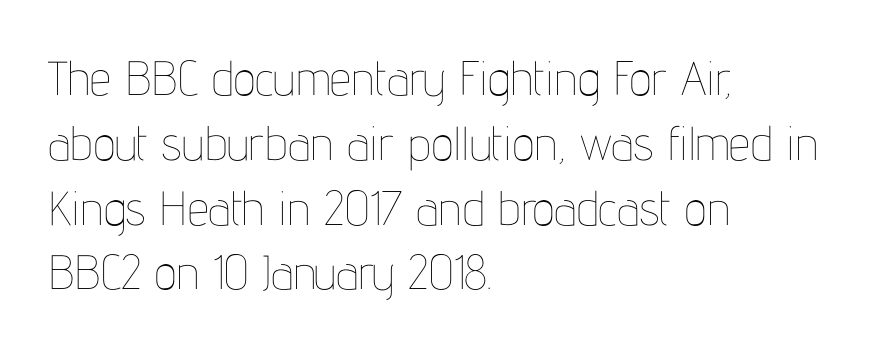
Q: Is the text bold? A: No.
Q: Is the text italic (slanted)? A: No, it is upright.
Q: Is the text underlined? A: No.
Q: How is the paragraph aligned? A: Left-aligned.
Q: Is the spacing between letters normal or unusually wide? A: Normal.
Q: Is the spacing between lines tight, normal or loose? A: Normal.
Q: Width (condensed, normal, or wide)? A: Condensed.
Q: Stroke contrast? A: Low.
Q: x-height? A: Medium.
Q: Monospaced? A: No.
